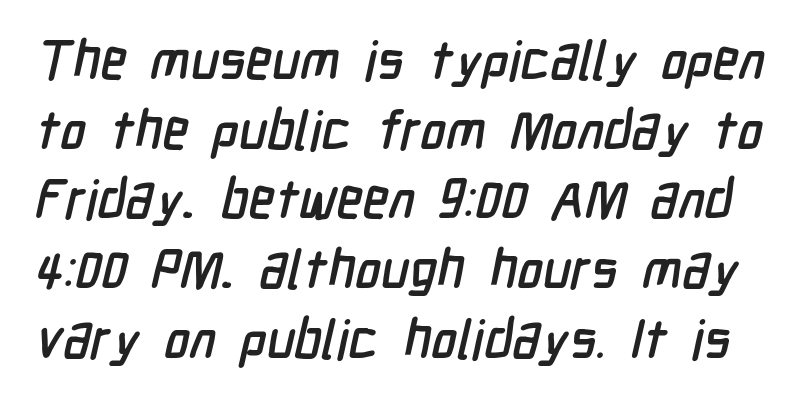
Q: Is the typeface a serif or a sans-serif typeface? A: Sans-serif.
Q: Is the text underlined? A: No.
Q: Is the spacing between letters normal or unusually wide? A: Normal.
Q: Is the spacing between lines tight, normal or loose? A: Normal.
Q: Width (condensed, normal, or wide)? A: Condensed.
Q: Stroke contrast? A: Low.
Q: x-height? A: Medium.
Q: Monospaced? A: No.
